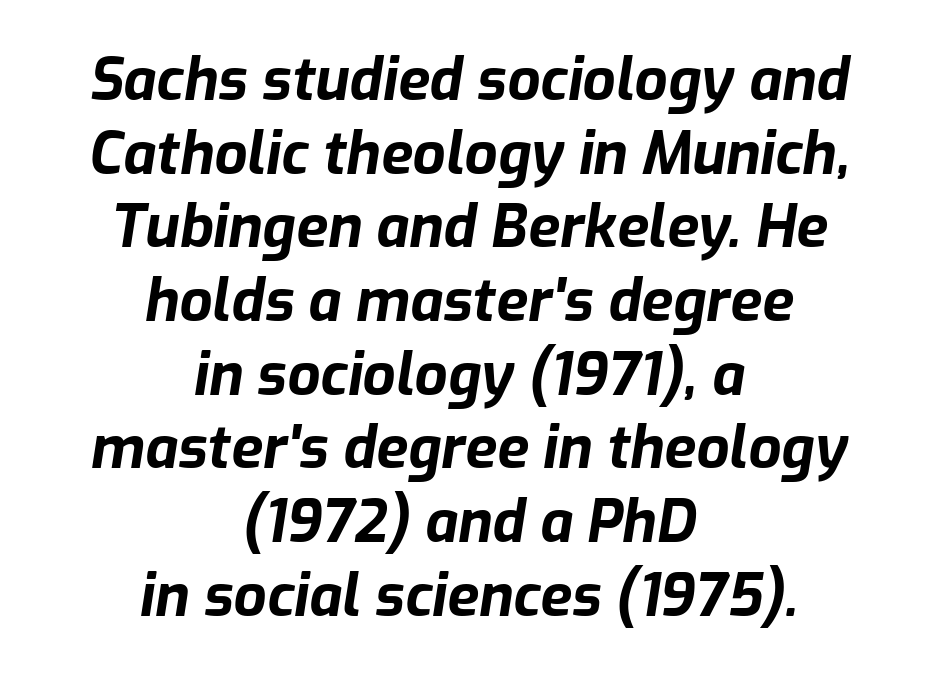
Q: Is the text bold? A: Yes.
Q: Is the text italic (slanted)? A: Yes, it leans right by about 9 degrees.
Q: Is the text underlined? A: No.
Q: How is the paragraph aligned? A: Centered.
Q: Is the spacing between letters normal or unusually wide? A: Normal.
Q: Is the spacing between lines tight, normal or loose? A: Normal.
Q: Width (condensed, normal, or wide)? A: Normal.
Q: Stroke contrast? A: Low.
Q: x-height? A: Medium.
Q: Monospaced? A: No.
